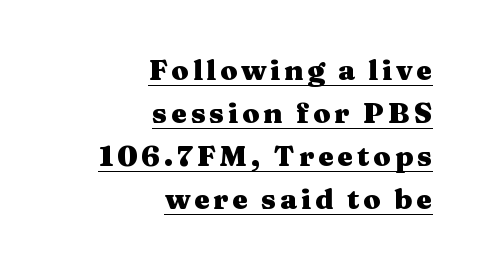
The image shows 28 px heavy, wide serif type, upright; set right-aligned, normal line spacing (1.54x), underlined; medium stroke contrast and a medium x-height.
